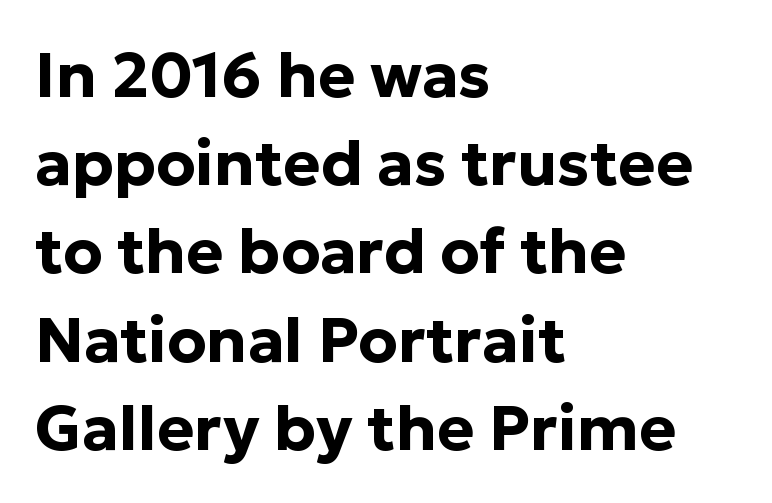
Q: Is the text bold? A: Yes.
Q: Is the text italic (slanted)? A: No, it is upright.
Q: Is the typeface a serif or a sans-serif typeface? A: Sans-serif.
Q: Is the text underlined? A: No.
Q: How is the paragraph aligned? A: Left-aligned.
Q: Is the spacing between letters normal or unusually wide? A: Normal.
Q: Is the spacing between lines tight, normal or loose? A: Normal.
Q: Width (condensed, normal, or wide)? A: Normal.
Q: Stroke contrast? A: Low.
Q: x-height? A: Medium.
Q: Monospaced? A: No.
